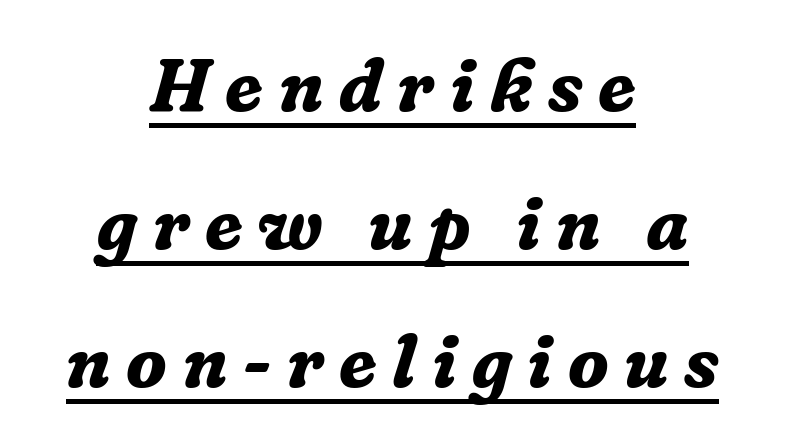
The image shows 75 px bold serif type, italic (leaning right); set centered, line spacing 1.84x, unusually wide letter spacing (+0.21 em), underlined; low stroke contrast and a medium x-height.
